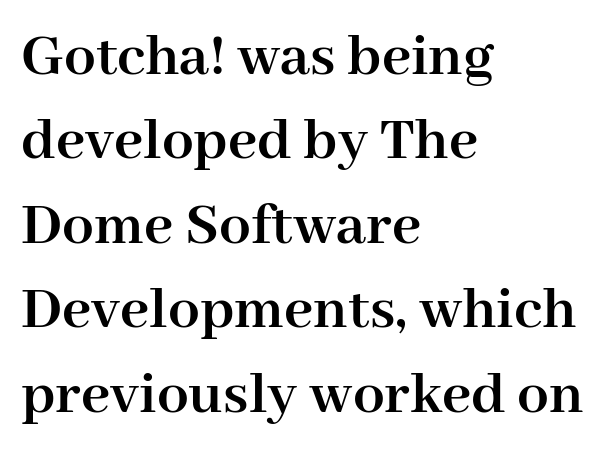
{"serif": "yes", "italic": "no", "bold": "yes", "weight": "semibold", "width": "normal", "stroke_contrast": "high", "x_height": "medium", "monospaced": "no", "underline": "no", "align": "left", "line_spacing": "normal", "line_spacing_ratio": 1.34, "letter_spacing": "normal", "letter_spacing_em": 0.0, "glyph_px": 63}
